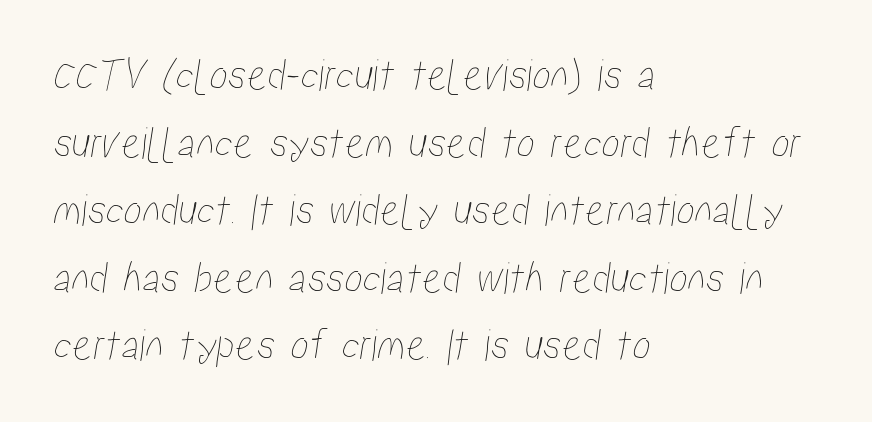
Q: Is the text underlined? A: No.
Q: How is the paragraph aligned? A: Left-aligned.
Q: Is the spacing between letters normal or unusually wide? A: Normal.
Q: Is the spacing between lines tight, normal or loose? A: Normal.
Q: Width (condensed, normal, or wide)? A: Condensed.
Q: Stroke contrast? A: Low.
Q: x-height? A: Medium.
Q: Monospaced? A: No.
